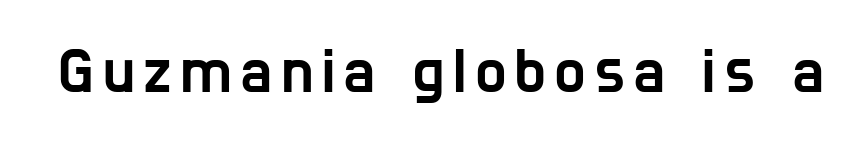
Q: Is the text italic (slanted)? A: No, it is upright.
Q: Is the typeface a serif or a sans-serif typeface? A: Sans-serif.
Q: Is the text underlined? A: No.
Q: Width (condensed, normal, or wide)? A: Condensed.
Q: Stroke contrast? A: Low.
Q: x-height? A: Medium.
Q: Monospaced? A: No.
